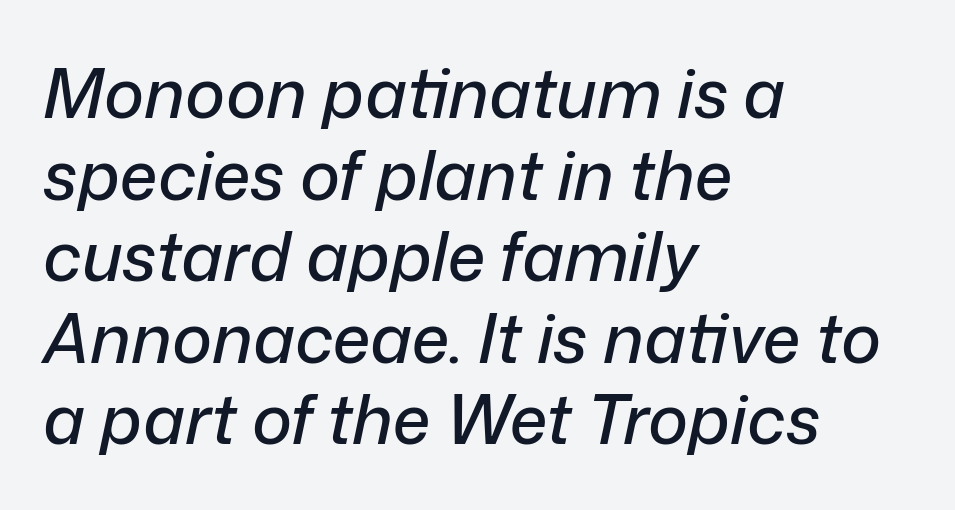
The image shows 68 px text type, italic (leaning right); set left-aligned, line spacing 1.2x, normal letter spacing, not underlined; low stroke contrast and a medium x-height.
